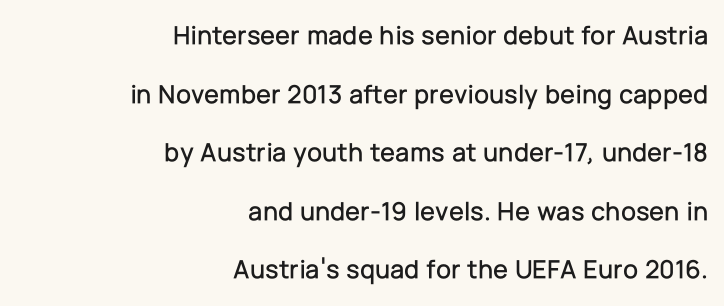
Whoever set this chose breathing room over compactness in the vertical rhythm. Is there any slant? The stems are plumb. There is no visible air inserted between adjacent glyphs. Lines of text with bare space underneath. This rendering uses right alignment, leaving the left contour irregular.
